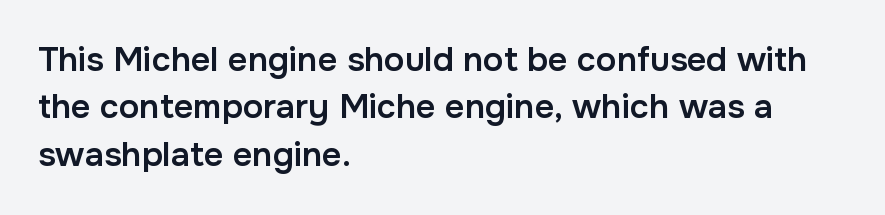
Q: Is the text bold? A: Semi-bold.
Q: Is the text italic (slanted)? A: No, it is upright.
Q: Is the typeface a serif or a sans-serif typeface? A: Sans-serif.
Q: Is the text underlined? A: No.
Q: How is the paragraph aligned? A: Left-aligned.
Q: Is the spacing between letters normal or unusually wide? A: Normal.
Q: Is the spacing between lines tight, normal or loose? A: Normal.
Q: Width (condensed, normal, or wide)? A: Normal.
Q: Stroke contrast? A: Low.
Q: x-height? A: Medium.
Q: Monospaced? A: No.
